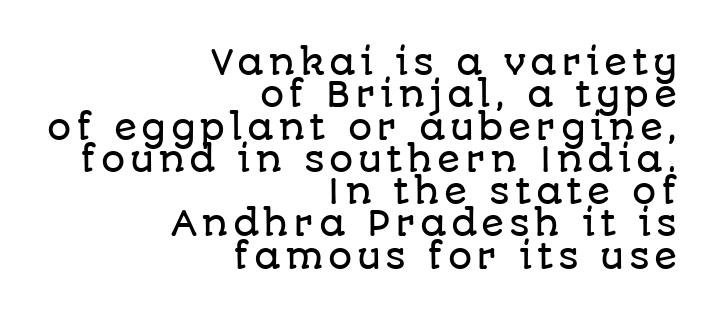
The rendering anchors every line to the right-hand side. Descender tails drop into unmarked territory. This is roman type, the default non-slanted kind. Each new line begins almost immediately beneath the previous one. Spacing verdict: proportional, widths tailored to each character.
